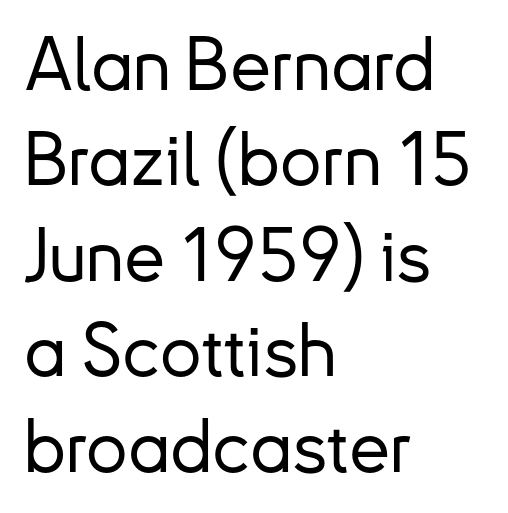
Looks like regular typesetting: each glyph gets only the width it needs. Layout note: lines flush left. Rule under the text: the space is simply empty. Does the lettering tilt? It doesn't — this is upright. The passage shown stacks its lines at a standard gap. Words appear dense and cohesive because spacing is normal.
